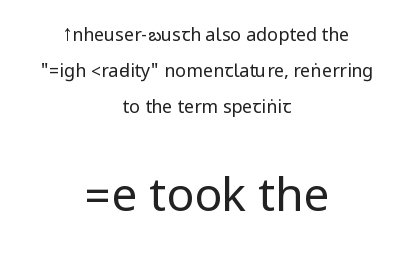
The image shows 46 px regular-weight, condensed sans-serif type, upright; set centered, loose line spacing (1.99x), normal letter spacing, not underlined; the second (bottom) block is 2.56x larger; low stroke contrast.
